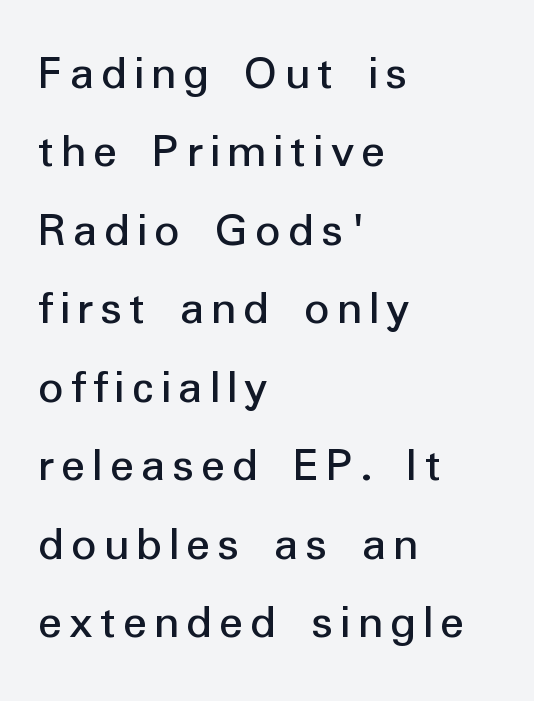
The rendering uses natural spacing where letterforms have individual widths. Only glyphs here, with clear space below each row. Horizontal alignment here is leftward, the default for most running prose. A typesetter would label this face a sans. Style check: upright. A normal amount of white space separates one row of letters from the next.
